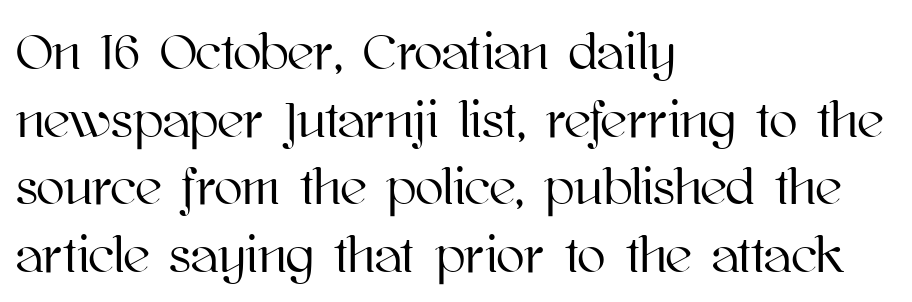
{"italic": "no", "width": "normal", "stroke_contrast": "high", "x_height": "medium", "monospaced": "no", "underline": "no", "align": "left", "line_spacing": "normal", "line_spacing_ratio": 1.3, "letter_spacing": "normal", "letter_spacing_em": 0.0, "glyph_px": 52}
